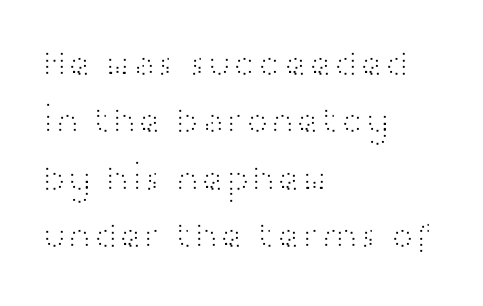
Q: Is the text bold? A: No.
Q: Is the text italic (slanted)? A: No, it is upright.
Q: Is the typeface a serif or a sans-serif typeface? A: Sans-serif.
Q: Is the text underlined? A: No.
Q: How is the paragraph aligned? A: Left-aligned.
Q: Is the spacing between letters normal or unusually wide? A: Normal.
Q: Is the spacing between lines tight, normal or loose? A: Normal.
Q: Width (condensed, normal, or wide)? A: Wide.
Q: Stroke contrast? A: High.
Q: x-height? A: Medium.
Q: Monospaced? A: No.
